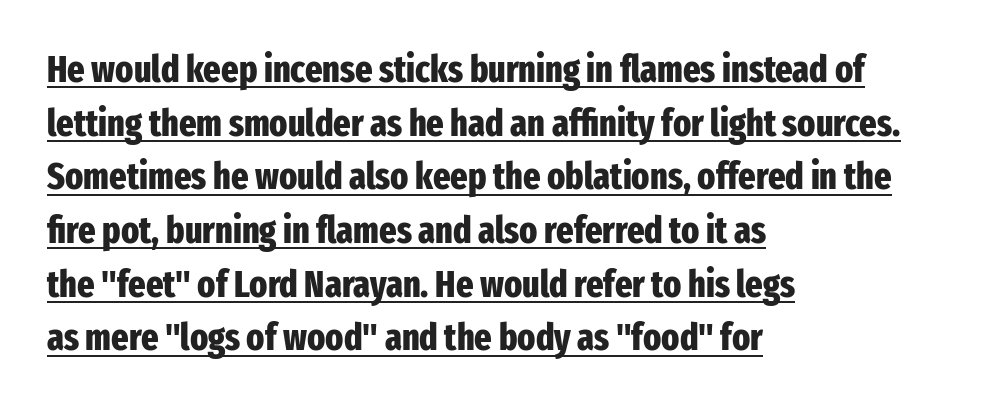
The image shows 37 px heavy, condensed sans-serif type, upright; set left-aligned, normal line spacing (1.45x), normal letter spacing, underlined; low stroke contrast and a medium x-height.
